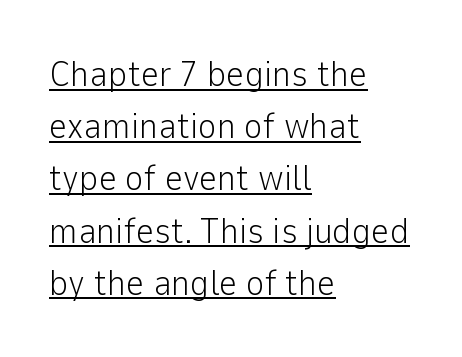
Q: Is the text bold? A: No.
Q: Is the text italic (slanted)? A: No, it is upright.
Q: Is the typeface a serif or a sans-serif typeface? A: Sans-serif.
Q: Is the text underlined? A: Yes.
Q: How is the paragraph aligned? A: Left-aligned.
Q: Is the spacing between letters normal or unusually wide? A: Normal.
Q: Is the spacing between lines tight, normal or loose? A: Normal.
Q: Width (condensed, normal, or wide)? A: Normal.
Q: Stroke contrast? A: Low.
Q: x-height? A: Medium.
Q: Monospaced? A: No.
